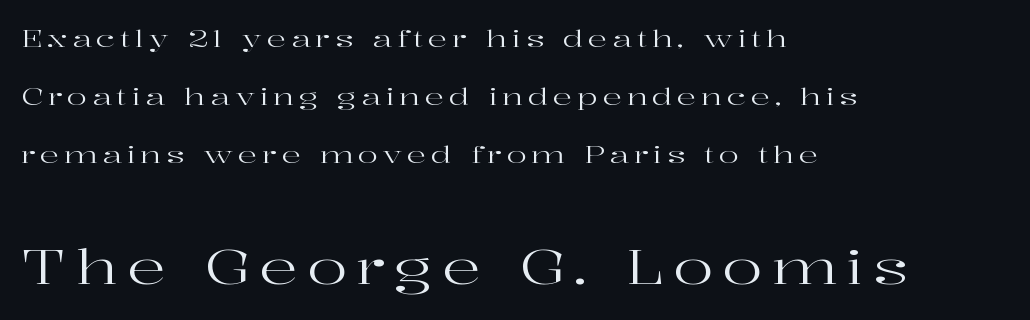
The image shows 48 px regular-weight, wide serif type, upright; set left-aligned, loose line spacing (2.41x), not underlined; the second (bottom) block is 2.0x larger; high stroke contrast and a medium x-height.
